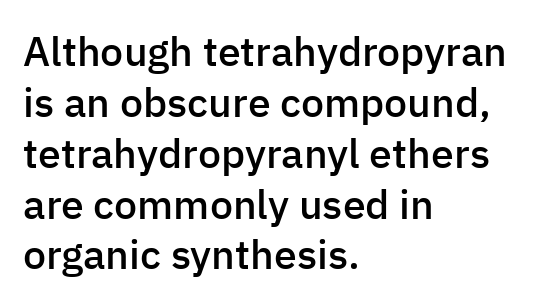
No extra tracking has been applied to these lines. Horizontally, the lines are justified to the leading edge only. Upright lettering throughout. The foot of each line stays bare and open. Set as a demibold, roughly 600 on the weight scale. Each letter's strokes conclude bluntly, with no projecting serifs.
